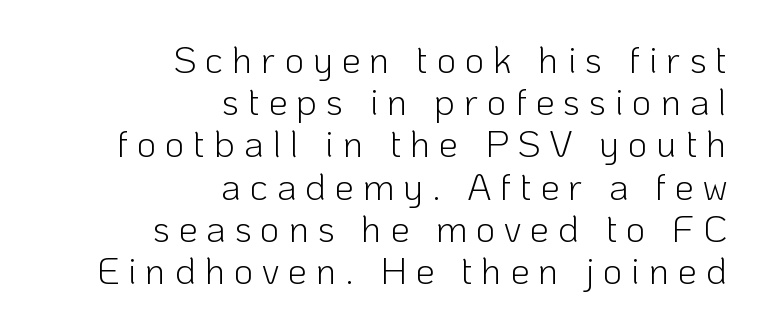
Successive baselines arrive quickly, one right under another. Notice how the stems are strictly vertical — no italics here. Words float on clear page, feet unadorned. Someone cranked the tracking dial way up on this one. The face used here is proportionally spaced, like ordinary book or web type.
